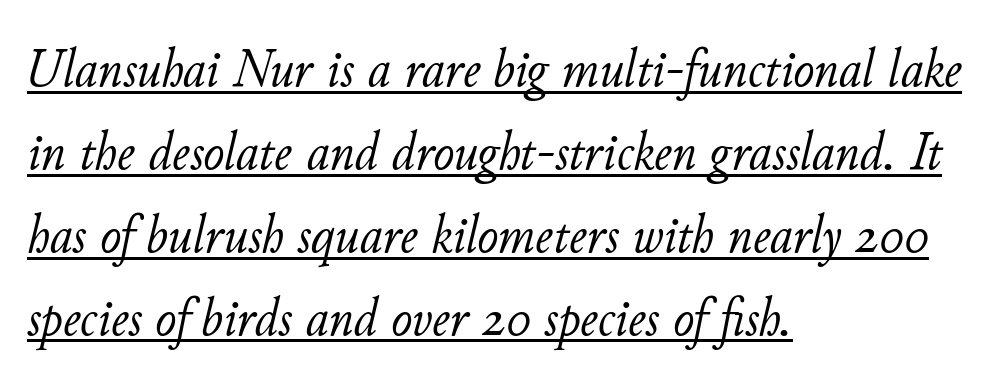
{"italic": "yes", "lean": "right", "slant_degrees": 11, "bold": "no", "weight": "light", "width": "normal", "stroke_contrast": "low", "x_height": "small", "monospaced": "no", "underline": "yes", "align": "left", "line_spacing": "normal", "line_spacing_ratio": 1.48, "letter_spacing": "normal", "letter_spacing_em": 0.0, "glyph_px": 56}
